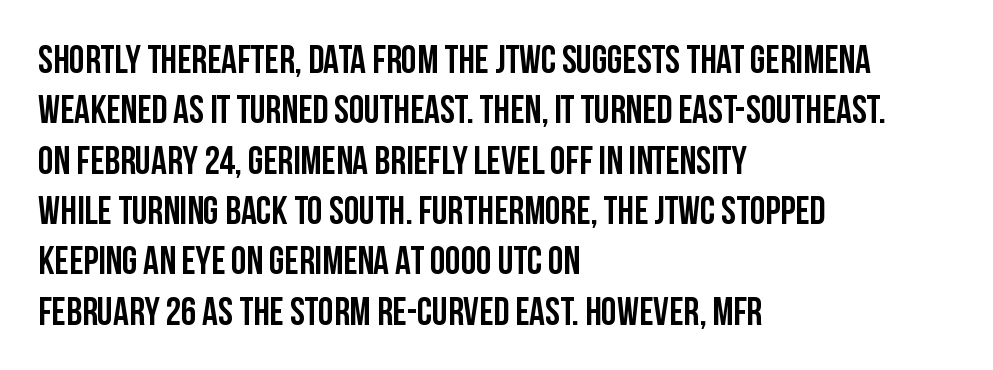
Check under the words: just untouched page. What kind of face is this? One without serifs — a sans. The passage is arranged the way most books set body copy — flush left. The lettering stays uniformly vertical, giving the passage a roman look. Horizontal bands of white between lines are of average thickness.
